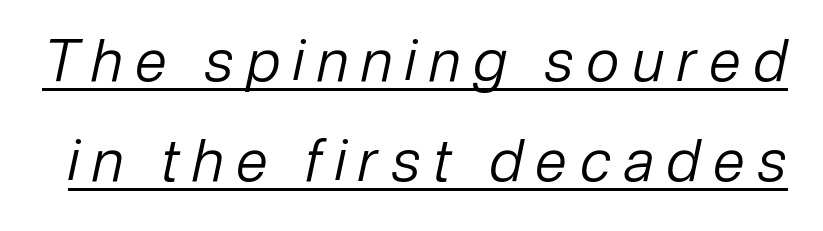
The image shows 58 px regular-weight type, italic (leaning right); set line spacing 1.72x, unusually wide letter spacing (+0.22 em), underlined; low stroke contrast and a medium x-height.
